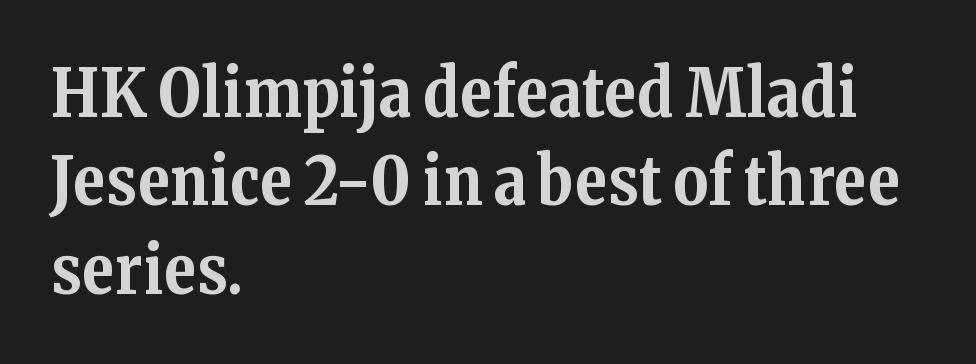
The image shows 67 px bold serif type, upright; set left-aligned, normal line spacing (1.32x), normal letter spacing, not underlined; medium stroke contrast and a medium x-height.
